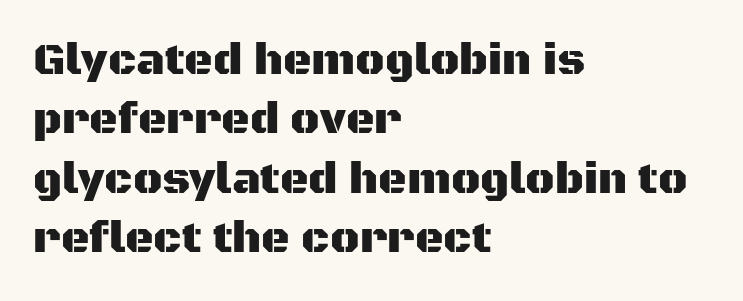
{"serif": "no", "italic": "no", "width": "normal", "stroke_contrast": "medium", "x_height": "large", "monospaced": "no", "underline": "no", "align": "left", "line_spacing": "normal", "line_spacing_ratio": 1.35, "letter_spacing": "normal", "letter_spacing_em": 0.0, "glyph_px": 44}
